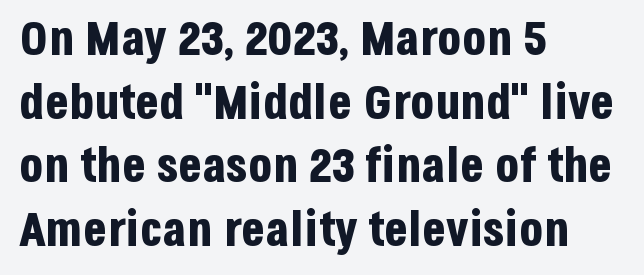
The image shows 49 px bold, condensed sans-serif type, upright; set left-aligned, normal line spacing (1.3x), normal letter spacing, not underlined; low stroke contrast and a large x-height.
